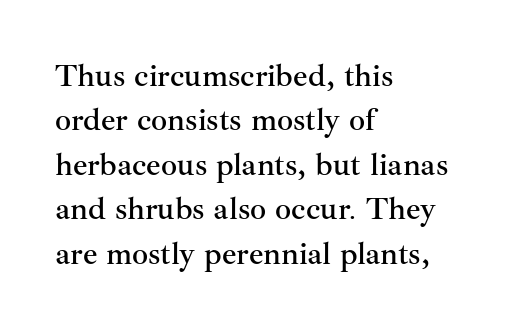
{"serif": "yes", "italic": "no", "width": "normal", "stroke_contrast": "medium", "x_height": "small", "monospaced": "no", "underline": "no", "align": "left", "line_spacing": "normal", "line_spacing_ratio": 1.39, "letter_spacing": "normal", "letter_spacing_em": 0.0, "glyph_px": 32}
